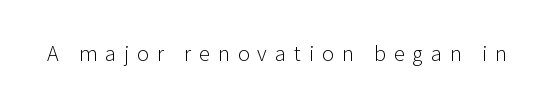
Q: Is the text bold? A: No.
Q: Is the text italic (slanted)? A: No, it is upright.
Q: Is the text underlined? A: No.
Q: Is the spacing between letters normal or unusually wide? A: Unusually wide.
